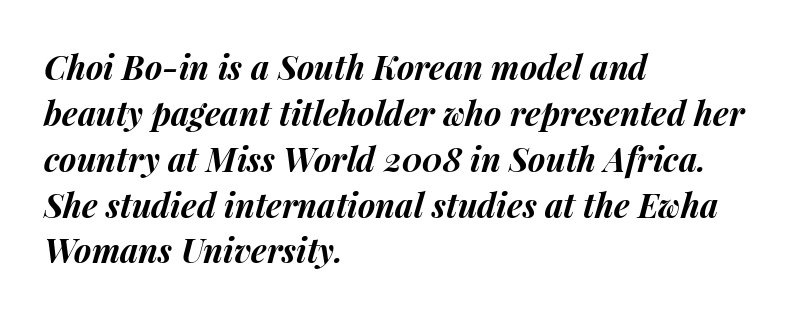
The text block is weighted toward the left margin, trailing off unevenly rightward. The letters are bold, with thick, heavy strokes. Anything drawn beneath the words? Only blank space. Leading matches the norm, producing a regular column. The face used here has a pronounced slope to its letters.
